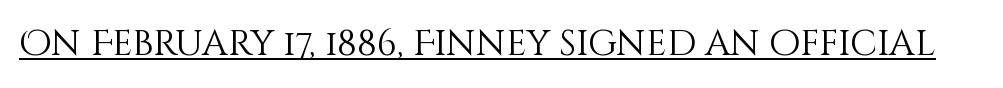
{"italic": "no", "bold": "no", "weight": "light", "width": "normal", "stroke_contrast": "medium", "x_height": "large", "monospaced": "no", "underline": "yes", "letter_spacing": "normal", "letter_spacing_em": 0.0, "glyph_px": 36}
